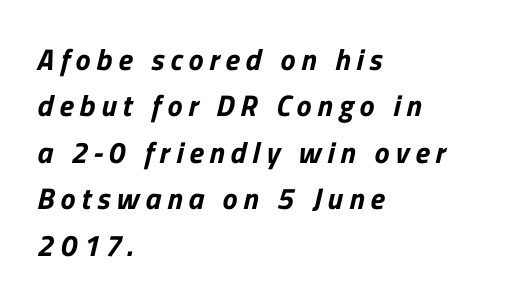
The image shows 30 px sans-serif type; set left-aligned, normal line spacing (1.55x), unusually wide letter spacing (+0.2 em), not underlined; low stroke contrast and a medium x-height.
